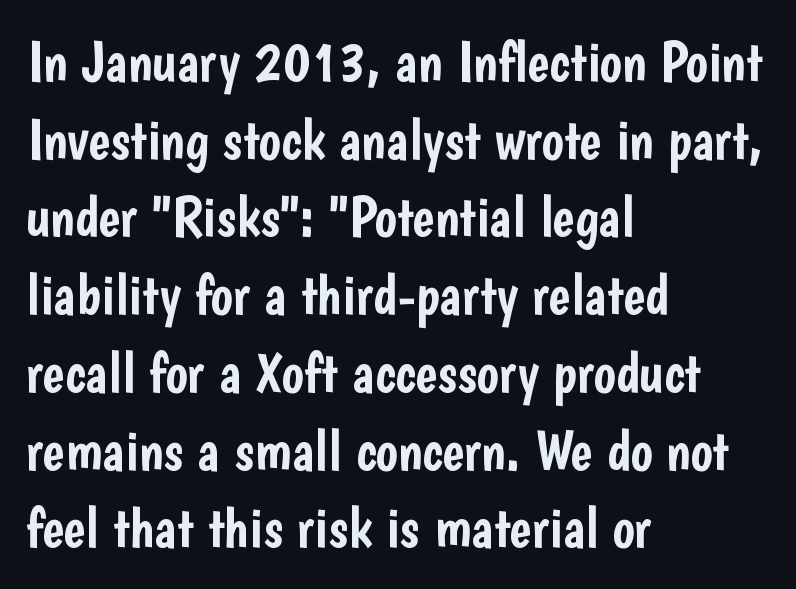
The image shows 58 px condensed sans-serif type, upright; set left-aligned, normal line spacing (1.34x), normal letter spacing, not underlined; low stroke contrast and a medium x-height.
